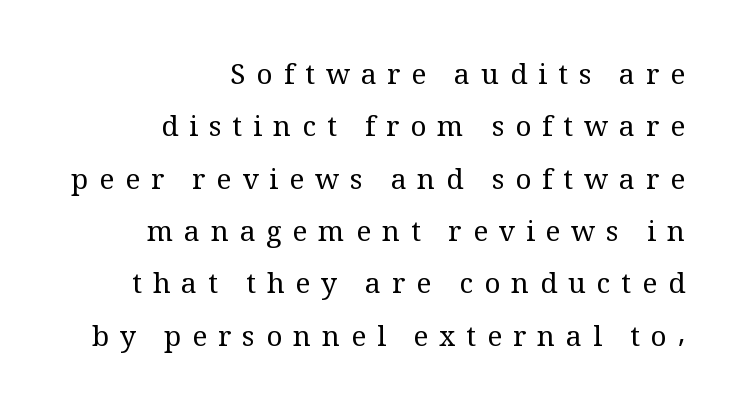
{"serif": "yes", "italic": "no", "bold": "no", "weight": "regular", "width": "normal", "stroke_contrast": "medium", "x_height": "medium", "monospaced": "no", "underline": "no", "align": "right", "line_spacing_ratio": 1.87, "letter_spacing": "wide", "letter_spacing_em": 0.39, "glyph_px": 28}
